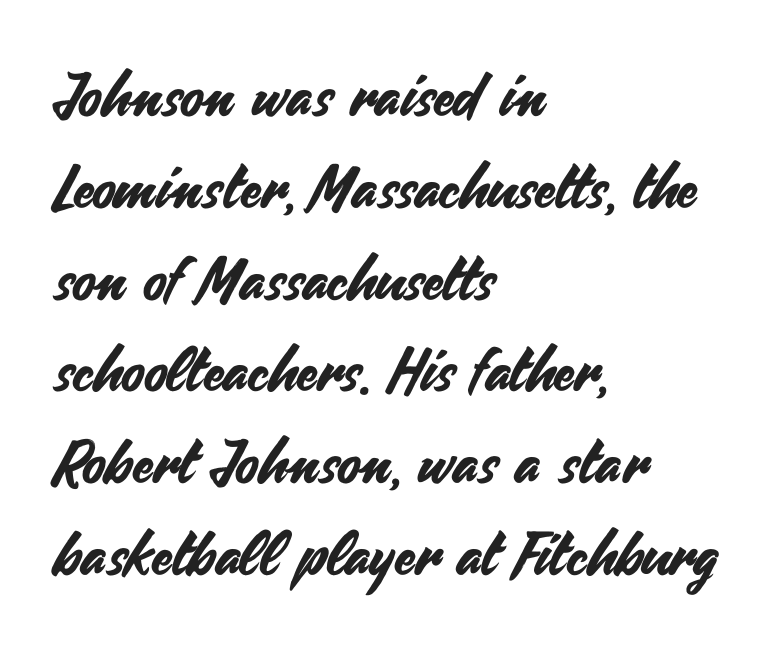
Q: Is the text italic (slanted)? A: Yes.
Q: Is the typeface a serif or a sans-serif typeface? A: Sans-serif.
Q: Is the text underlined? A: No.
Q: How is the paragraph aligned? A: Left-aligned.
Q: Is the spacing between letters normal or unusually wide? A: Normal.
Q: Is the spacing between lines tight, normal or loose? A: Normal.
Q: Width (condensed, normal, or wide)? A: Normal.
Q: Stroke contrast? A: Medium.
Q: x-height? A: Small.
Q: Monospaced? A: No.
